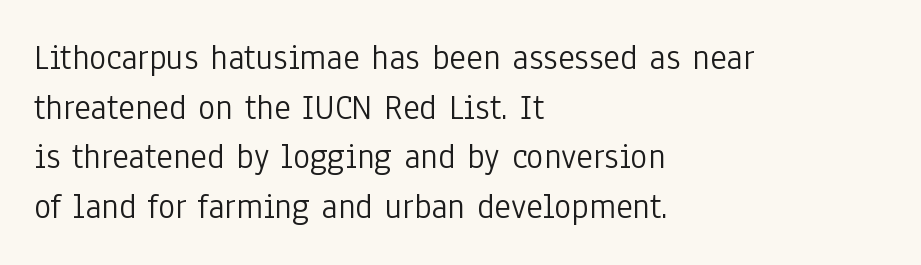
This is roman type, the default non-slanted kind. The rendering keeps characters at their native spacing. You could not count columns in this text — the font is proportionally spaced. Each letter's strokes conclude bluntly, with no projecting serifs. Only glyphs here, with clear space below each row.
